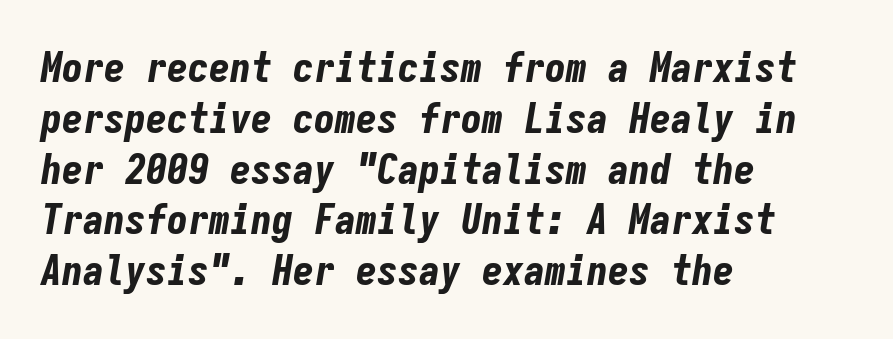
{"italic": "yes", "lean": "right", "slant_degrees": 9, "bold": "yes", "weight": "bold", "width": "condensed", "stroke_contrast": "low", "x_height": "medium", "monospaced": "yes", "underline": "no", "align": "left", "line_spacing_ratio": 1.21, "letter_spacing": "normal", "letter_spacing_em": 0.0, "glyph_px": 42}
